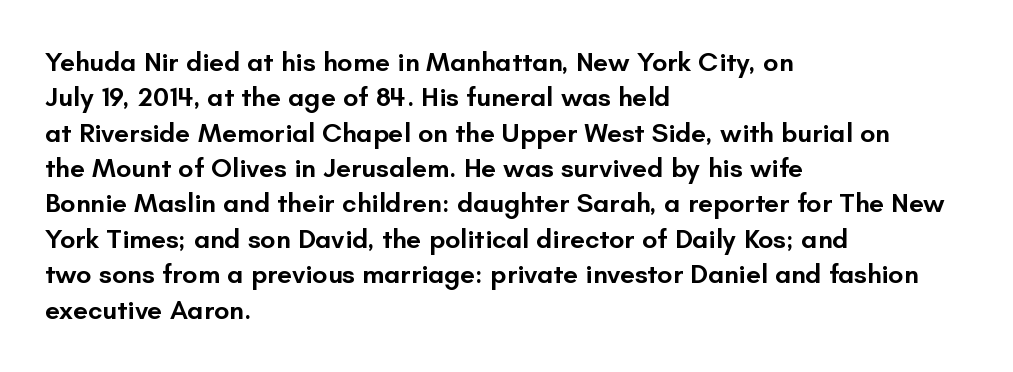
The image shows 27 px text type, upright; set left-aligned, normal line spacing (1.31x), normal letter spacing, not underlined.
